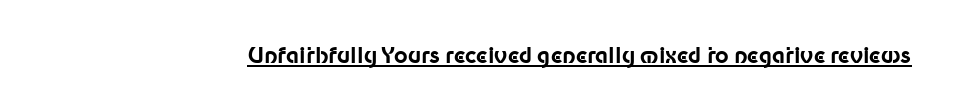
Emphasis is given by a line drawn under the lettering. Weight: bold. Honestly, the letter spacing is just normal — you wouldn't notice it. Is there any slant? The stems are plumb.
